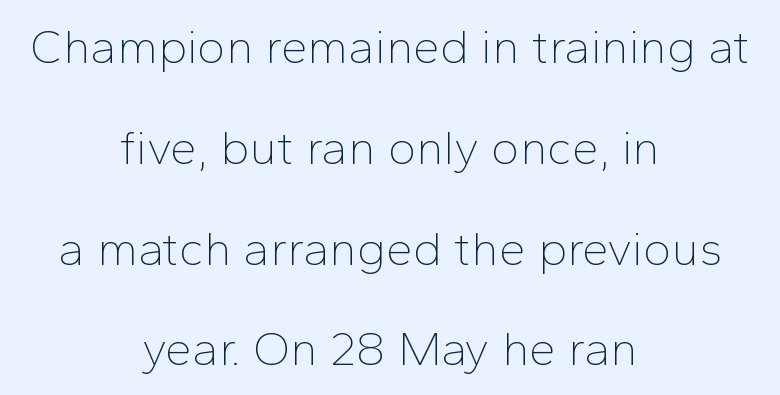
Q: Is the text bold? A: No.
Q: Is the text italic (slanted)? A: No, it is upright.
Q: Is the typeface a serif or a sans-serif typeface? A: Sans-serif.
Q: Is the text underlined? A: No.
Q: How is the paragraph aligned? A: Centered.
Q: Is the spacing between letters normal or unusually wide? A: Normal.
Q: Is the spacing between lines tight, normal or loose? A: Loose.
Q: Width (condensed, normal, or wide)? A: Normal.
Q: Stroke contrast? A: Low.
Q: x-height? A: Medium.
Q: Monospaced? A: No.
